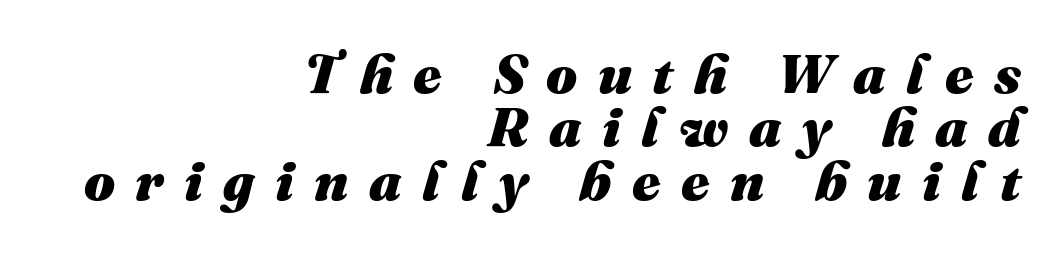
The rendering uses a small line-height, squeezing the rows. Think of a printed novel: that variable character pitch is what you see here. Rendered with sloped, italic letterforms. This is heavy type, rendered in bold.
